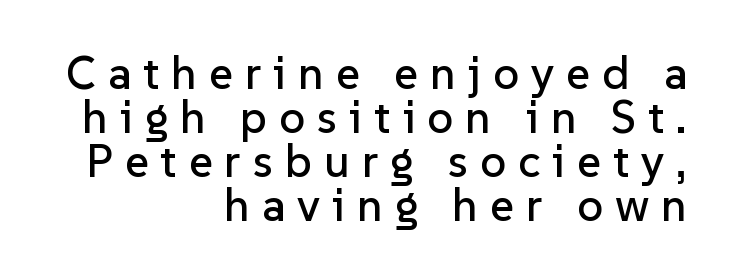
Q: Is the text italic (slanted)? A: No, it is upright.
Q: Is the typeface a serif or a sans-serif typeface? A: Sans-serif.
Q: Is the text underlined? A: No.
Q: How is the paragraph aligned? A: Right-aligned.
Q: Is the spacing between letters normal or unusually wide? A: Unusually wide.
Q: Is the spacing between lines tight, normal or loose? A: Tight.
Q: Width (condensed, normal, or wide)? A: Normal.
Q: Stroke contrast? A: Low.
Q: x-height? A: Medium.
Q: Monospaced? A: No.
